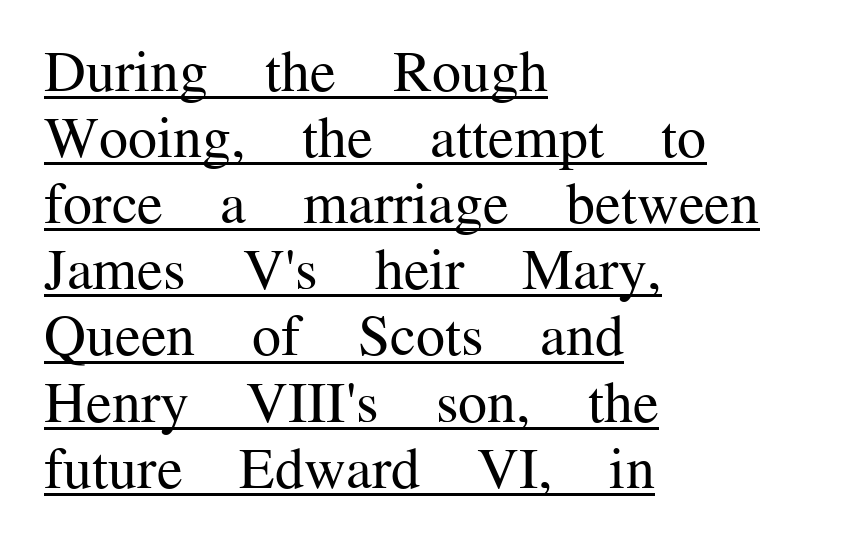
Summary of weight: not heavy and not bold. Underline: present. Spacing between characters is what you'd get straight out of the box. Does the copy run flush right? No — it runs flush left.
